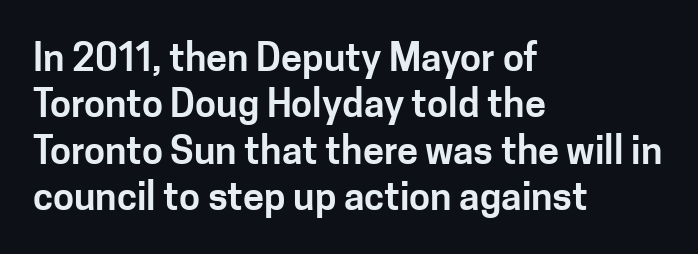
The specimen omits any rule beneath the text block's lines. Reading down the block, your eye returns to a fixed left position each line. The letters advance in unequal steps, a hallmark of proportional type. Observe the ordinary spacing: letters are neighbours, not strangers. Nope, not italic — everything's standing straight. This rendering employs a face without finishing strokes, i.e., a sans-serif.
